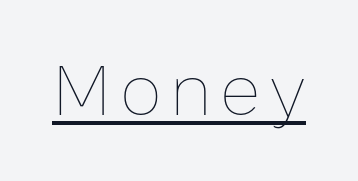
Q: Is the text bold? A: No.
Q: Is the text italic (slanted)? A: No, it is upright.
Q: Is the text underlined? A: Yes.
Q: Width (condensed, normal, or wide)? A: Normal.
Q: Stroke contrast? A: Low.
Q: x-height? A: Medium.
Q: Monospaced? A: No.
